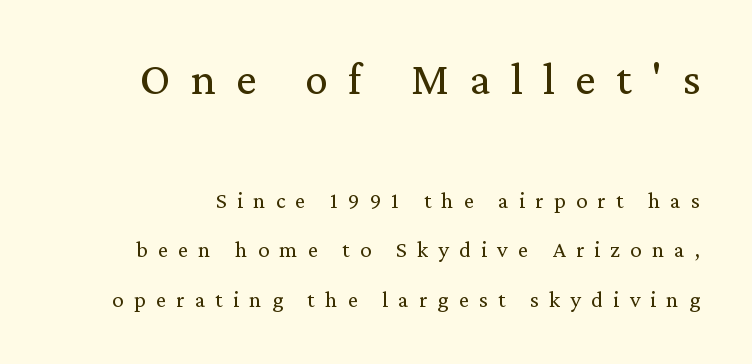
The image shows 46 px regular-weight serif type, upright; set loose line spacing (2.14x), unusually wide letter spacing (+0.44 em), not underlined; the first (top) block is 2.0x larger; medium stroke contrast and a medium x-height.
